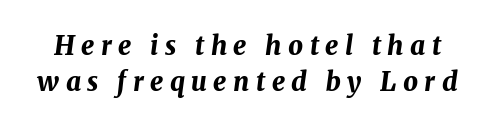
Typesetter's note: full bold, strokes at maximum text heaviness. Check the space under the baseline: it is left empty. Whoever set this chose a conventional vertical rhythm. Short note: letters widely spaced. Does the lettering tilt? It does — this is italic.
